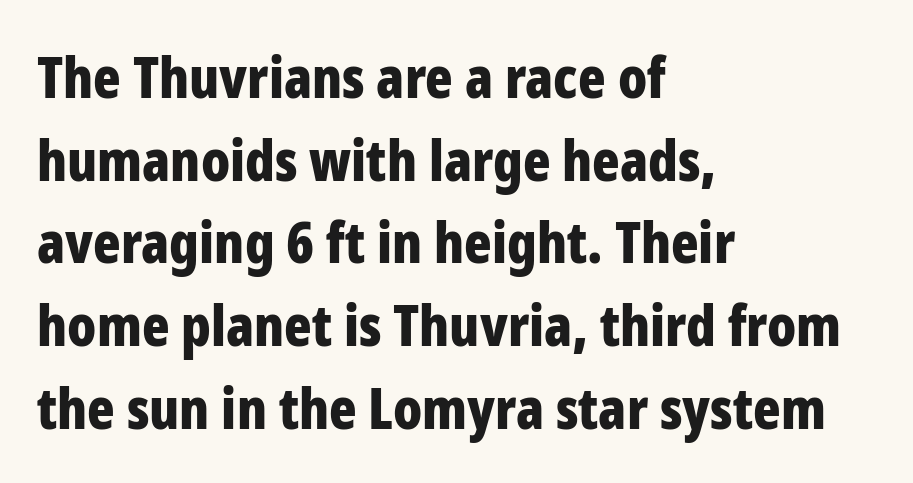
The image shows 57 px bold, condensed sans-serif type, upright; set left-aligned, normal line spacing (1.45x), normal letter spacing, not underlined; low stroke contrast and a medium x-height.
